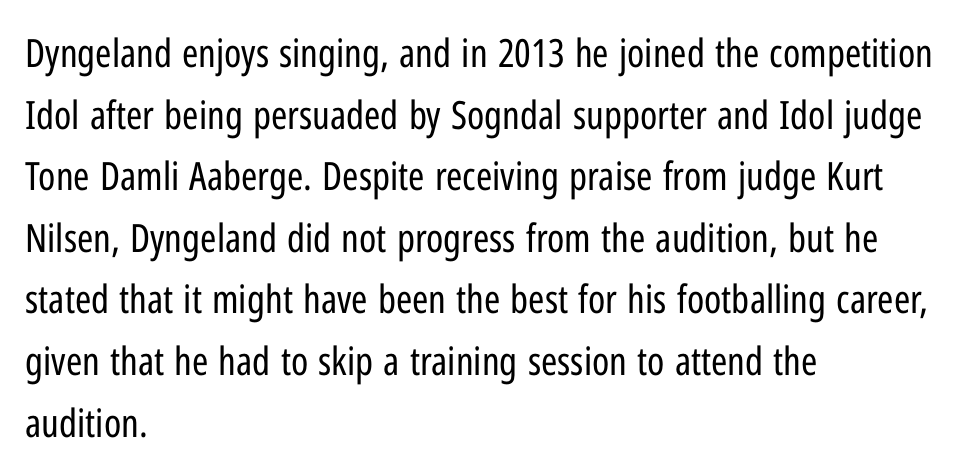
The image shows 39 px regular-weight, condensed sans-serif type, upright; set left-aligned, normal line spacing (1.58x), normal letter spacing, not underlined; low stroke contrast and a medium x-height.
